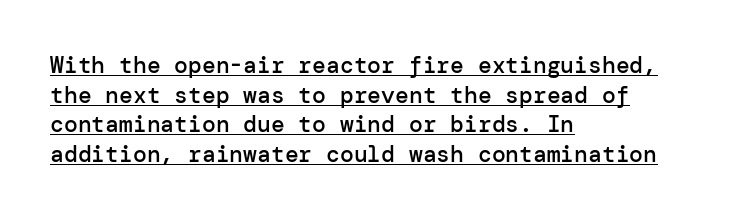
Caption: standard tracking, unaltered. Regarding leading, the lines here are spaced in the standard way. This sample carries an underscore along the baseline area. Caption: multi-line text, flush left, ragged right. Every stem runs plumb, perpendicular to the baseline.
